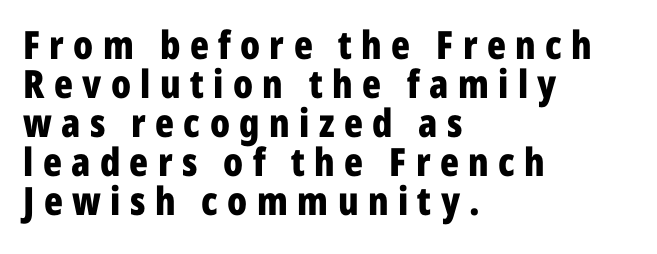
{"serif": "no", "italic": "no", "bold": "yes", "weight": "bold", "width": "condensed", "stroke_contrast": "low", "x_height": "medium", "monospaced": "no", "underline": "no", "align": "left", "line_spacing": "tight", "line_spacing_ratio": 1.0, "letter_spacing": "wide", "letter_spacing_em": 0.24, "glyph_px": 39}
